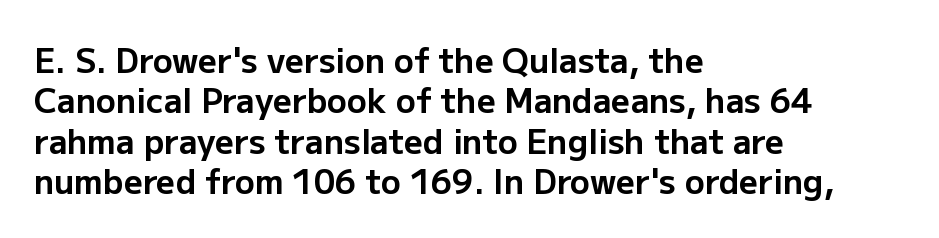
Anything drawn beneath the words? Only blank space. Looks like regular typesetting: each glyph gets only the width it needs. Nothing unusual about the tracking: characters are spaced as the font intends. Does the type have serifs? No, each stem ends abruptly. Is there any slant? The stems are plumb. Is the type bold? Yes — the strokes are clearly thick and heavy.
